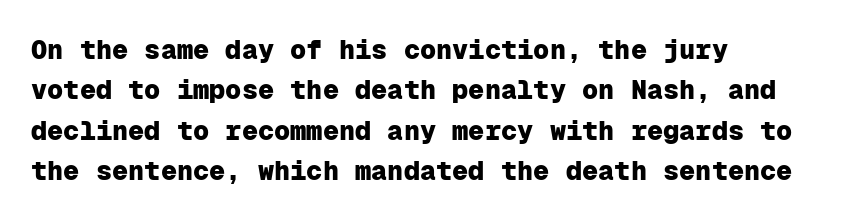
Q: Is the text bold? A: Yes.
Q: Is the text italic (slanted)? A: No, it is upright.
Q: Is the text underlined? A: No.
Q: How is the paragraph aligned? A: Left-aligned.
Q: Is the spacing between letters normal or unusually wide? A: Normal.
Q: Is the spacing between lines tight, normal or loose? A: Normal.
